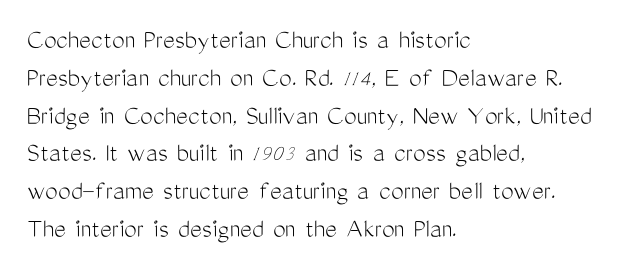
{"serif": "no", "italic": "no", "bold": "no", "weight": "light", "width": "condensed", "stroke_contrast": "medium", "x_height": "medium", "monospaced": "no", "underline": "no", "align": "left", "line_spacing": "normal", "line_spacing_ratio": 1.35, "letter_spacing": "normal", "letter_spacing_em": 0.0, "glyph_px": 28}
